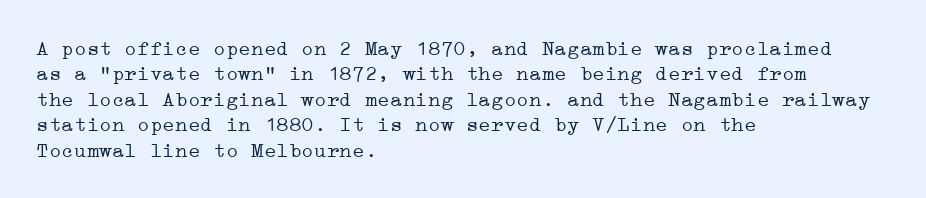
The image shows 21 px text type, upright; set left-aligned, line spacing 1.21x, normal letter spacing, not underlined.
